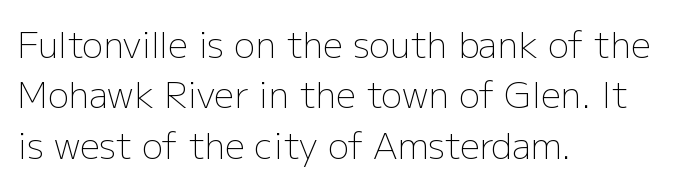
{"serif": "no", "italic": "no", "bold": "no", "weight": "light", "width": "normal", "stroke_contrast": "low", "x_height": "medium", "monospaced": "no", "underline": "no", "align": "left", "line_spacing": "normal", "line_spacing_ratio": 1.44, "letter_spacing": "normal", "letter_spacing_em": 0.0, "glyph_px": 35}
